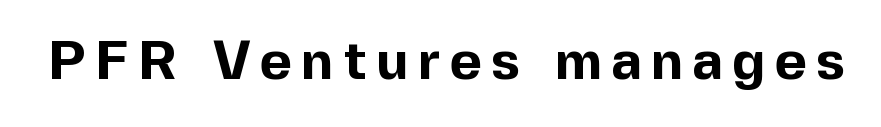
{"serif": "no", "italic": "no", "bold": "yes", "weight": "bold", "width": "normal", "x_height": "medium", "monospaced": "no", "underline": "no", "glyph_px": 55}
